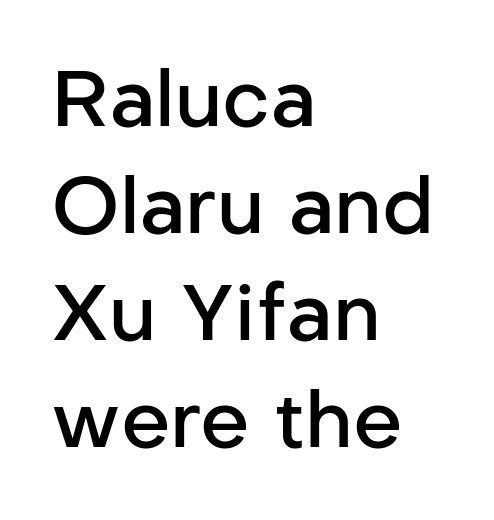
{"serif": "no", "italic": "no", "bold": "semi", "weight": "semibold", "width": "normal", "stroke_contrast": "low", "x_height": "medium", "monospaced": "no", "underline": "no", "align": "left", "line_spacing": "normal", "line_spacing_ratio": 1.37, "letter_spacing": "normal", "letter_spacing_em": 0.0, "glyph_px": 78}
